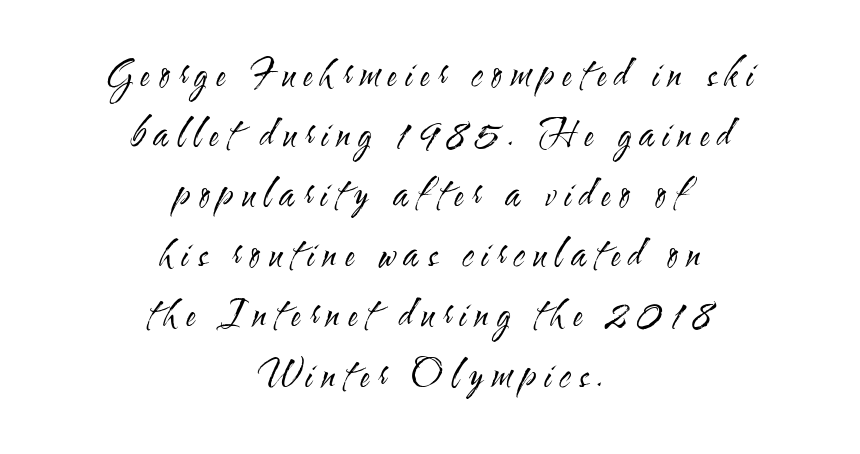
The image shows 36 px regular-weight, condensed sans-serif type; set centered, normal line spacing (1.67x), unusually wide letter spacing (+0.24 em), not underlined; medium stroke contrast and a small x-height.
